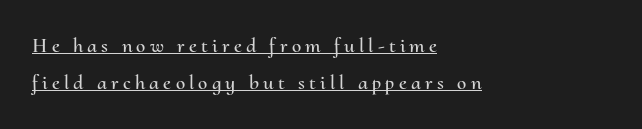
The image shows 21 px text type, upright; set left-aligned, line spacing 1.77x, unusually wide letter spacing (+0.2 em), underlined.
